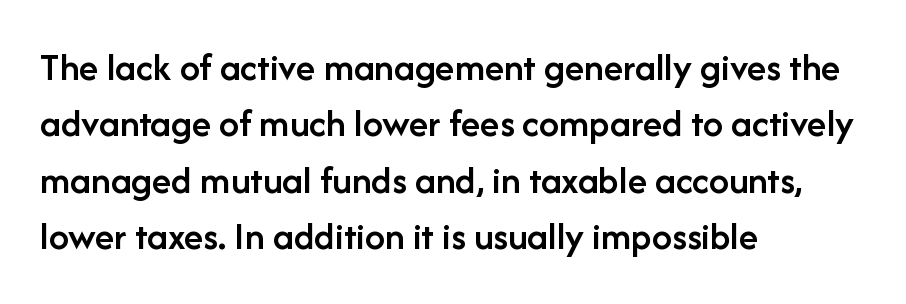
The image shows 40 px semibold sans-serif type, upright; set left-aligned, normal line spacing (1.41x), normal letter spacing, not underlined; low stroke contrast and a medium x-height.
